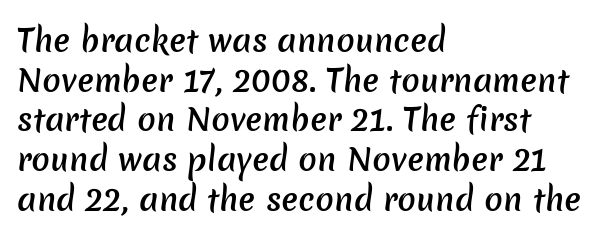
Q: Is the text bold? A: Semi-bold.
Q: Is the typeface a serif or a sans-serif typeface? A: Sans-serif.
Q: Is the text underlined? A: No.
Q: How is the paragraph aligned? A: Left-aligned.
Q: Is the spacing between letters normal or unusually wide? A: Normal.
Q: Is the spacing between lines tight, normal or loose? A: Normal.
Q: Width (condensed, normal, or wide)? A: Normal.
Q: Stroke contrast? A: Low.
Q: x-height? A: Medium.
Q: Monospaced? A: No.
